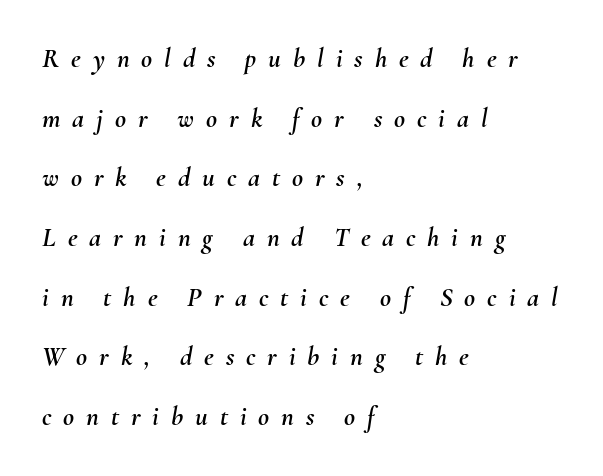
{"italic": "yes", "lean": "right", "slant_degrees": 10, "underline": "no", "align": "left", "line_spacing": "loose", "line_spacing_ratio": 2.21, "letter_spacing": "wide", "letter_spacing_em": 0.44, "glyph_px": 27}
